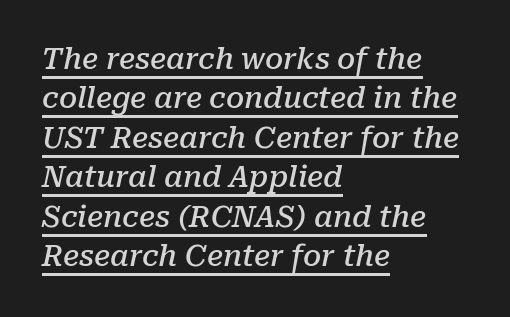
Tall strokes in this sample are angled rather than plumb. Each letter keeps its own natural width here, so spacing adapts to shape. The rendering uses a semibold face; strokes are thickened but not to full bold. If you drew a ruler down the left edge, every line would touch it. Successive baselines arrive at the customary interval.
